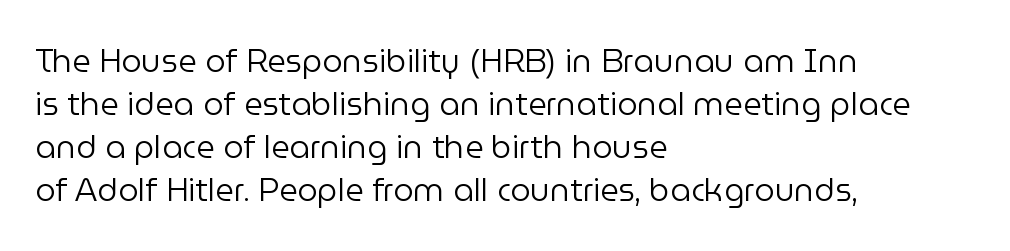
{"serif": "no", "italic": "no", "bold": "no", "weight": "regular", "width": "normal", "stroke_contrast": "low", "x_height": "medium", "monospaced": "no", "underline": "no", "align": "left", "line_spacing": "normal", "line_spacing_ratio": 1.34, "letter_spacing": "normal", "letter_spacing_em": 0.0, "glyph_px": 32}
